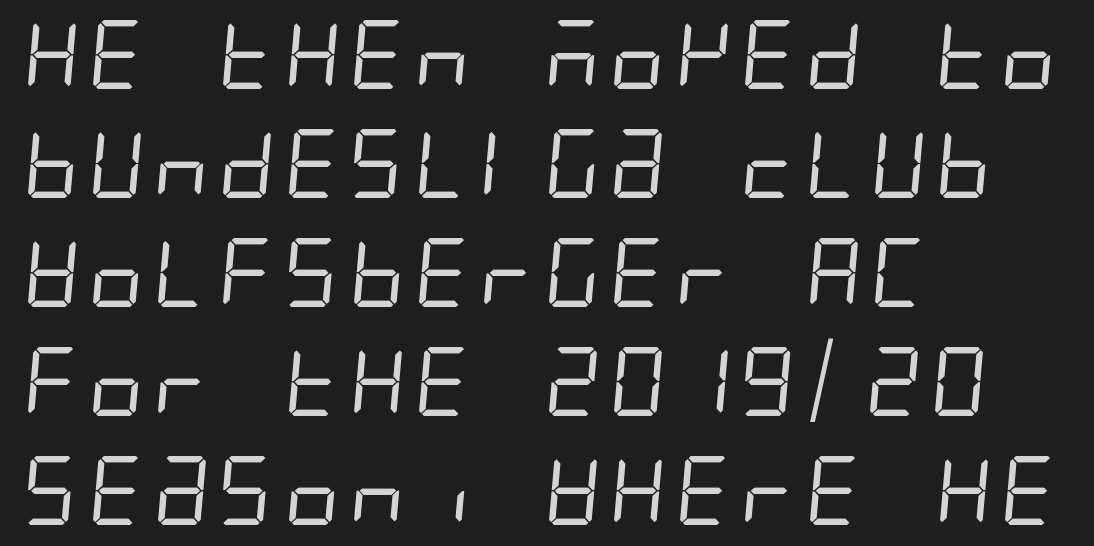
The rows are spaced the way most documents space them. A typesetter would call this zero additional tracking. Nope, no serifs anywhere on these letters. Compared with a typical body face, this is equally light or lighter still. Which margin do the lines hug? The left one — the right edge is uneven. This rendering features lettering with no underline.
